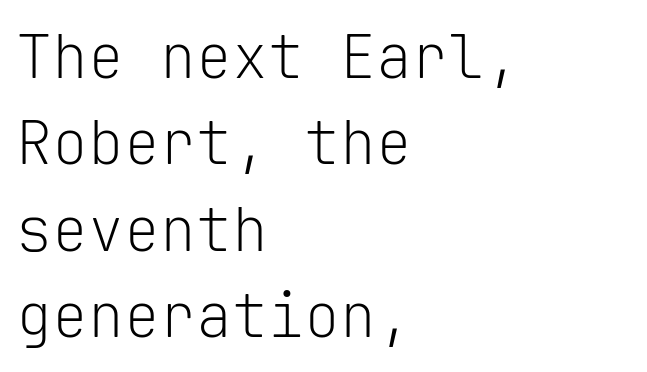
There is no visible air inserted between adjacent glyphs. The rendering uses typewriter-style spacing with identical character cells. These lines are composed in type without serifs. Rule under the text: the space is simply empty. The leading is moderate, giving the passage an even texture. The font is comparable to plain body text, perhaps lighter.
